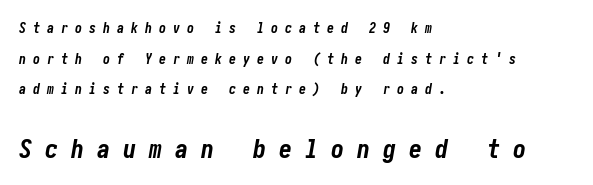
Q: Is the text bold? A: Yes.
Q: Is the text italic (slanted)? A: Yes, it leans right by about 10 degrees.
Q: Is the text underlined? A: No.
Q: How is the paragraph aligned? A: Left-aligned.
Q: Is the spacing between letters normal or unusually wide? A: Unusually wide.
Q: Is the spacing between lines tight, normal or loose? A: Loose.
Q: Which block of text is set in a larger size, the first (top) or the second (bottom)? A: The second (bottom) one.
